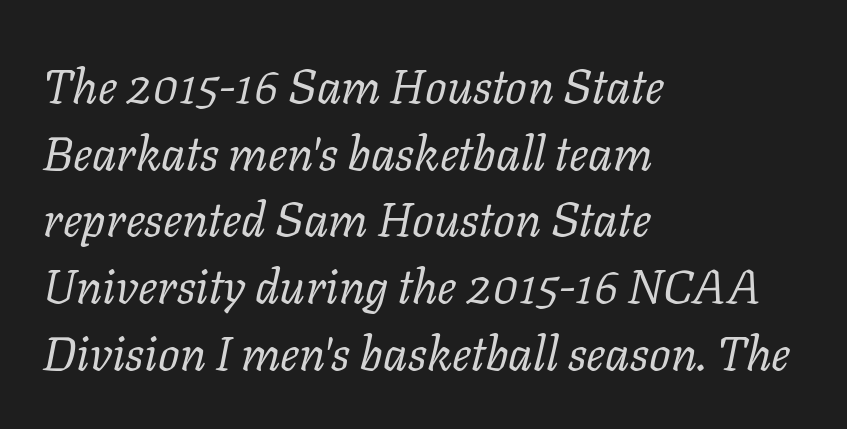
Compared with typical paragraphs, the rows here are spaced about the same. Anything drawn beneath the words? Only blank space. What stands out about the letter spacing? Nothing — it is the standard amount. The text block is weighted toward the left margin, trailing off unevenly rightward. Observe the lean: these are italic letterforms. Spacing verdict: proportional, widths tailored to each character.
